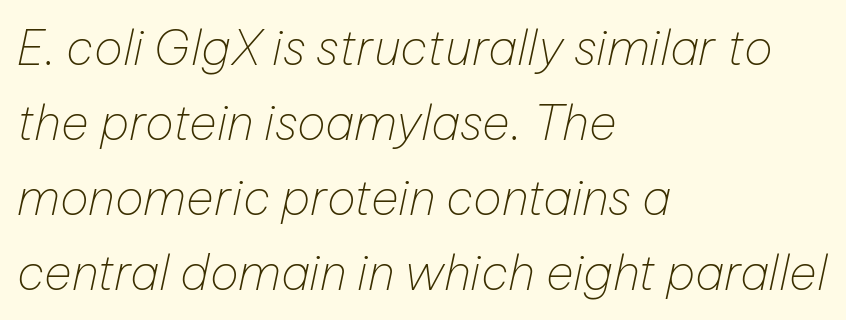
Varying glyph widths throughout — classic text-font behaviour. The rows are spaced the way most documents space them. Is the stroke heavy? The answer is a plain regular-or-lighter. The passage shown is not underscored anywhere.
